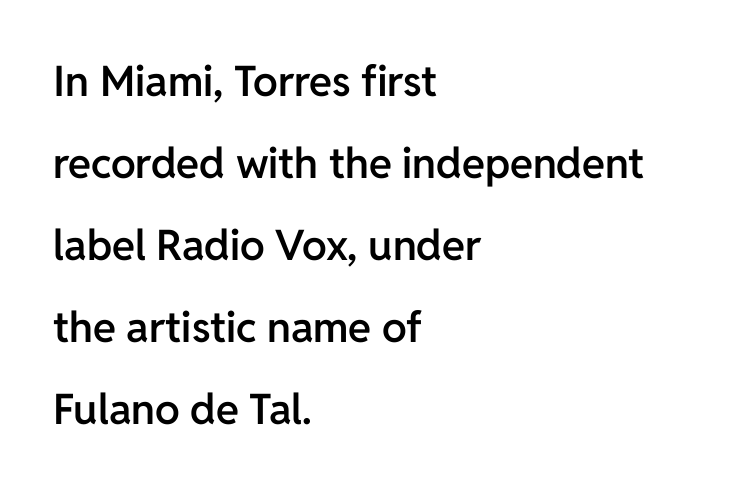
Q: Is the text bold? A: Semi-bold.
Q: Is the text italic (slanted)? A: No, it is upright.
Q: Is the typeface a serif or a sans-serif typeface? A: Sans-serif.
Q: Is the text underlined? A: No.
Q: How is the paragraph aligned? A: Left-aligned.
Q: Is the spacing between letters normal or unusually wide? A: Normal.
Q: Is the spacing between lines tight, normal or loose? A: Loose.
Q: Width (condensed, normal, or wide)? A: Normal.
Q: Stroke contrast? A: Low.
Q: x-height? A: Medium.
Q: Monospaced? A: No.
